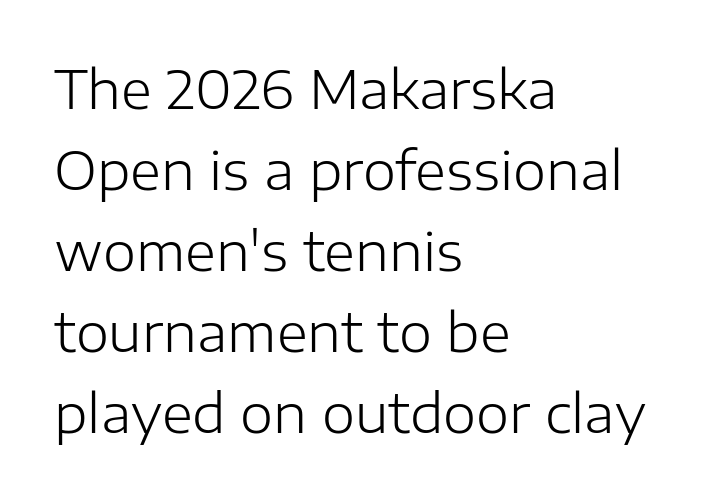
Is the stroke heavy? The answer is a plain regular-or-lighter. Vertical spacing — default. Between one letter and the next there's only the usual sliver of space. A typesetter would label this face a sans.
